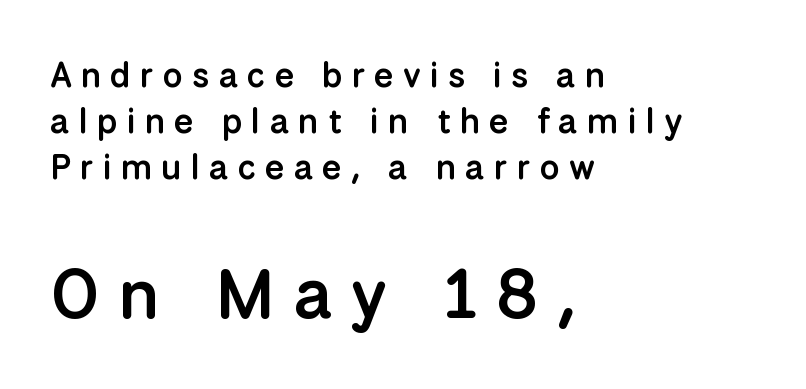
Whoever set this made the second block the dominant, larger element. How would I describe the line gaps? Plain and ordinary. Which margin do the lines hug? The left one — the right edge is uneven. Rendered with straight, roman letterforms. Look at the tracking — it's clearly loosened, letters drifting apart. Stems and bowls a touch heavier than normal — semibold.
